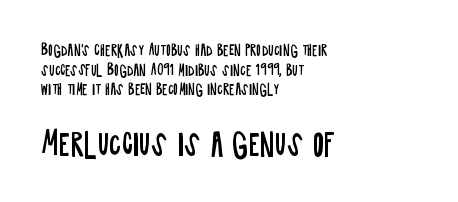
Where is the straight margin? On the left. Are there feet on the stems? There aren't — it's a sans. No extra tracking has been applied to these lines. The later block is typeset at a bigger size than the earlier block. You could not count columns in this text — the font is proportionally spaced.
